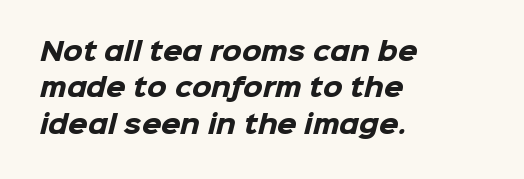
Q: Is the text bold? A: Yes.
Q: Is the text underlined? A: No.
Q: How is the paragraph aligned? A: Left-aligned.
Q: Is the spacing between letters normal or unusually wide? A: Normal.
Q: Is the spacing between lines tight, normal or loose? A: Normal.
